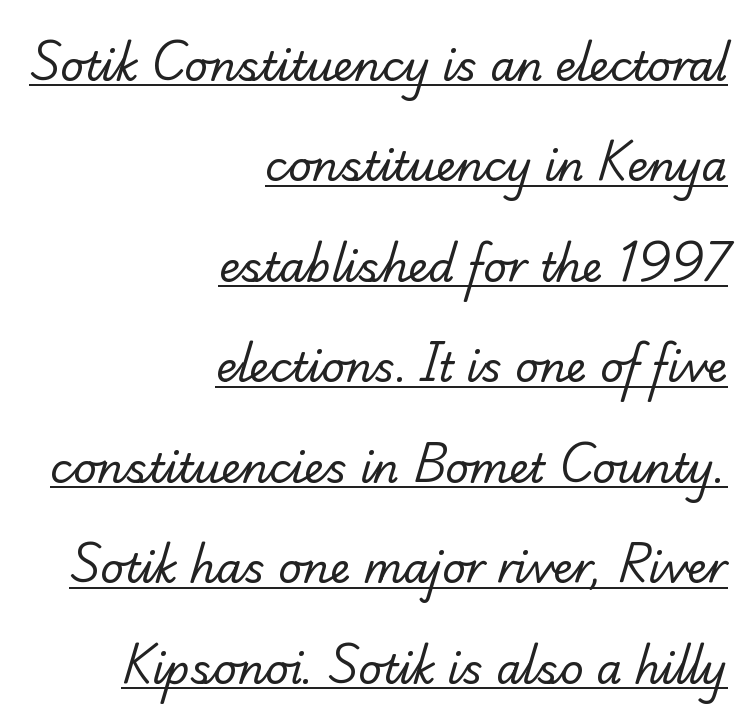
Q: Is the text bold? A: No.
Q: Is the typeface a serif or a sans-serif typeface? A: Serif.
Q: Is the text underlined? A: Yes.
Q: How is the paragraph aligned? A: Right-aligned.
Q: Is the spacing between letters normal or unusually wide? A: Normal.
Q: Is the spacing between lines tight, normal or loose? A: Loose.
Q: Width (condensed, normal, or wide)? A: Normal.
Q: Stroke contrast? A: Low.
Q: x-height? A: Small.
Q: Monospaced? A: No.
